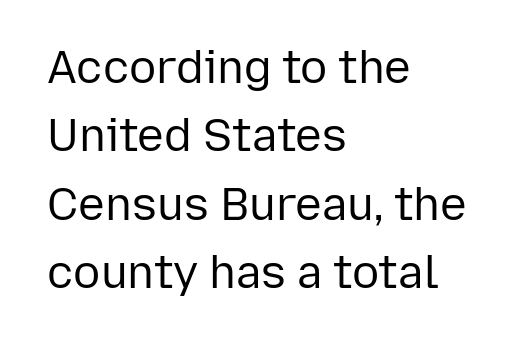
The image shows 45 px regular-weight sans-serif type, upright; set left-aligned, normal line spacing (1.52x), normal letter spacing, not underlined; low stroke contrast and a medium x-height.
